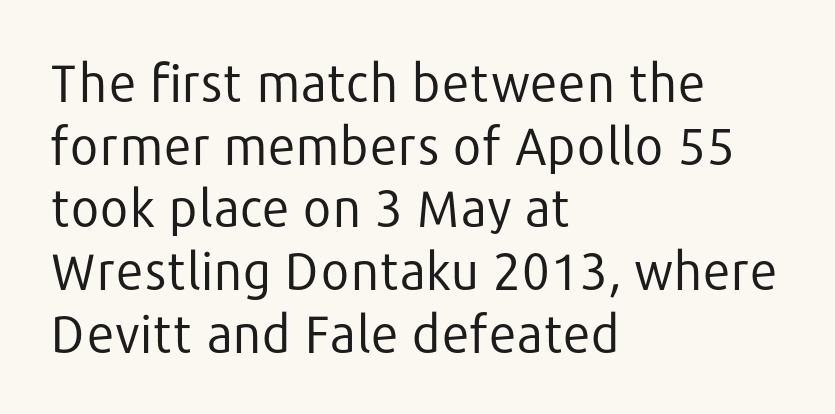
The image shows 51 px regular-weight sans-serif type, upright; set left-aligned, line spacing 1.23x, normal letter spacing, not underlined; low stroke contrast and a medium x-height.
